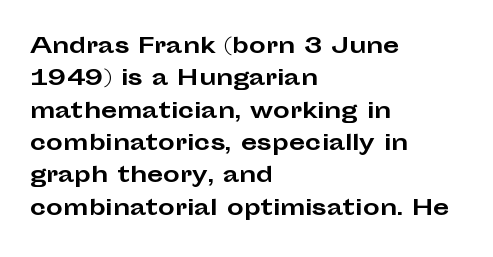
The image shows 21 px bold type, upright; set left-aligned, normal line spacing (1.54x), normal letter spacing, not underlined.
